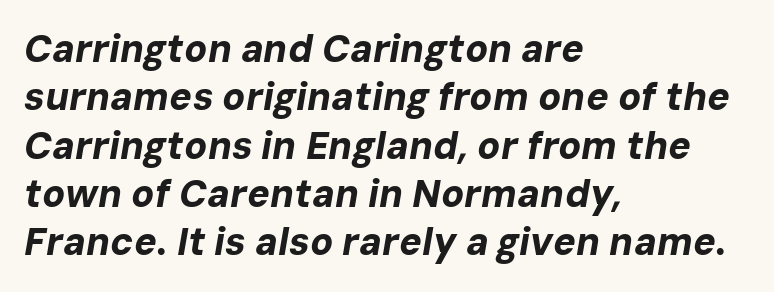
The image shows 38 px bold type, italic (leaning right); set left-aligned, normal line spacing (1.27x), normal letter spacing, not underlined; low stroke contrast and a medium x-height.
